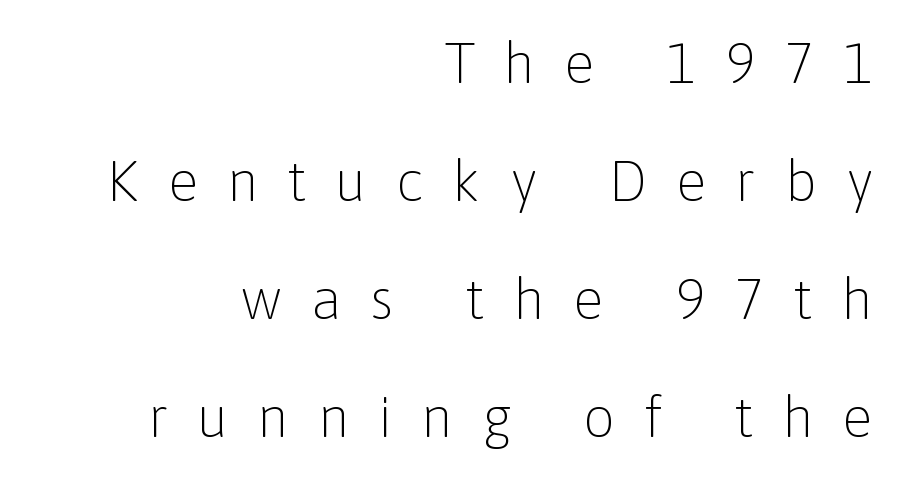
The image shows 57 px light sans-serif type, upright; set right-aligned, loose line spacing (2.07x), unusually wide letter spacing (+0.5 em), not underlined; low stroke contrast and a medium x-height.
